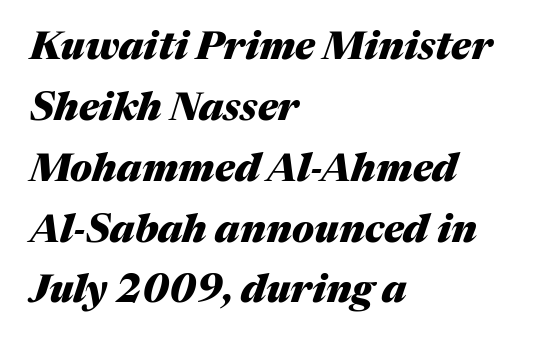
The rendering applies a slant to the glyphs. The lines sit at an ordinary, default distance from one another. The rag falls on the right side of this text block. No extra tracking has been applied to these lines. A dark, heavy texture on the line: the type is bold.
